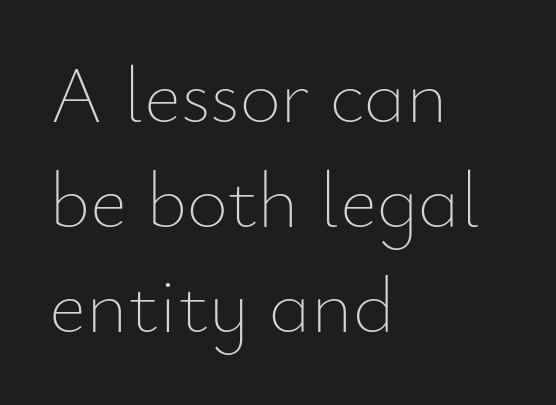
The image shows 80 px thin type, upright; set left-aligned, normal line spacing (1.31x), normal letter spacing, not underlined; low stroke contrast and a small x-height.
